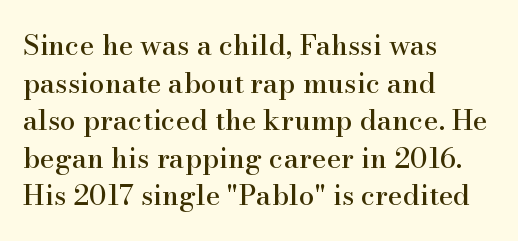
The image shows 28 px serif type, upright; set left-aligned, normal line spacing (1.34x), normal letter spacing, not underlined; high stroke contrast and a small x-height.
